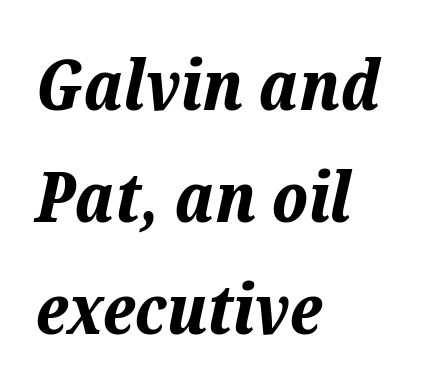
{"italic": "yes", "lean": "right", "slant_degrees": 12, "bold": "yes", "weight": "bold", "width": "normal", "stroke_contrast": "low", "x_height": "medium", "monospaced": "no", "underline": "no", "align": "left", "line_spacing": "normal", "line_spacing_ratio": 1.6, "letter_spacing": "normal", "letter_spacing_em": 0.0, "glyph_px": 70}
